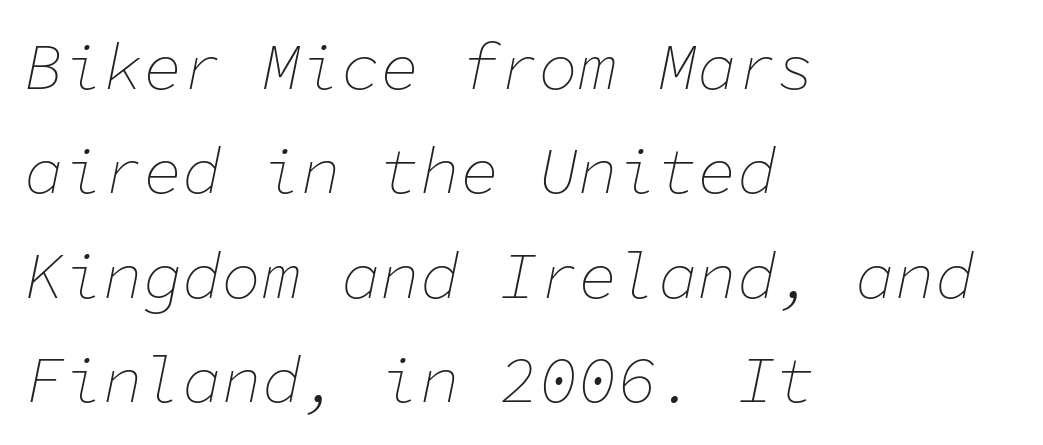
{"italic": "yes", "lean": "right", "slant_degrees": 11, "bold": "no", "weight": "thin", "width": "normal", "stroke_contrast": "low", "x_height": "medium", "monospaced": "yes", "underline": "no", "align": "left", "line_spacing": "normal", "line_spacing_ratio": 1.58, "letter_spacing": "normal", "letter_spacing_em": 0.0, "glyph_px": 66}
